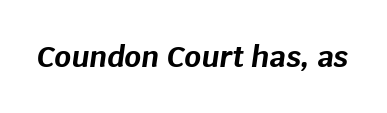
The passage shown is typed in a proportional face where columns would drift. Its strokes are broad and dark, the hallmark of bold type. The zone under the glyphs is completely vacant. There's an unmistakable incline to the writing here.
